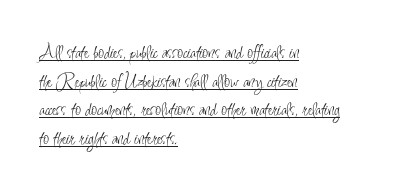
The image shows 21 px text type; set left-aligned, normal line spacing (1.36x), normal letter spacing, underlined.
